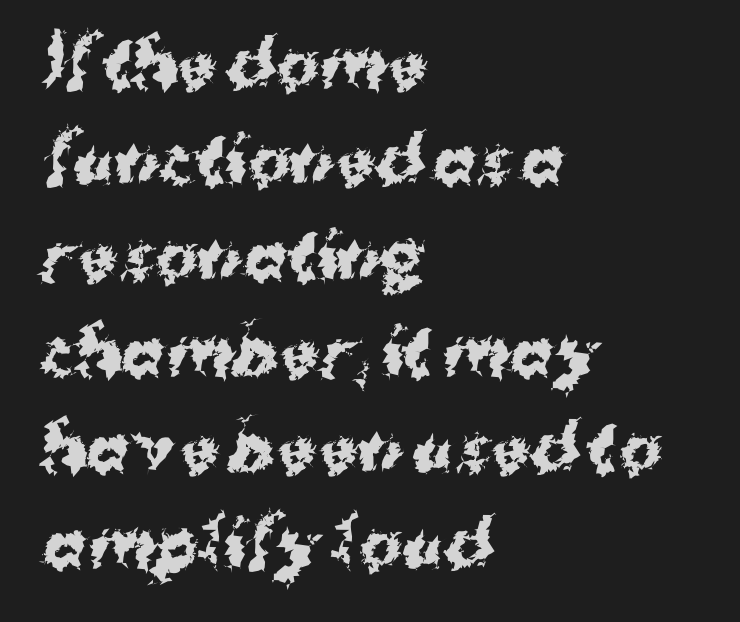
{"serif": "no", "bold": "yes", "weight": "bold", "width": "normal", "stroke_contrast": "medium", "x_height": "medium", "monospaced": "no", "underline": "no", "align": "left", "line_spacing": "normal", "line_spacing_ratio": 1.5, "letter_spacing": "normal", "letter_spacing_em": 0.0, "glyph_px": 64}
